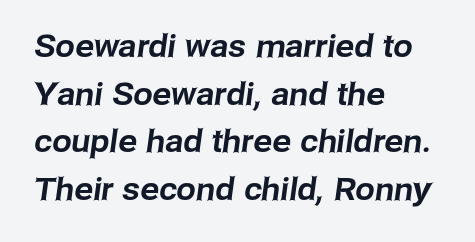
Q: Is the typeface a serif or a sans-serif typeface? A: Sans-serif.
Q: Is the text underlined? A: No.
Q: How is the paragraph aligned? A: Left-aligned.
Q: Is the spacing between letters normal or unusually wide? A: Normal.
Q: Is the spacing between lines tight, normal or loose? A: Normal.
Q: Width (condensed, normal, or wide)? A: Normal.
Q: Stroke contrast? A: Low.
Q: x-height? A: Medium.
Q: Monospaced? A: No.
